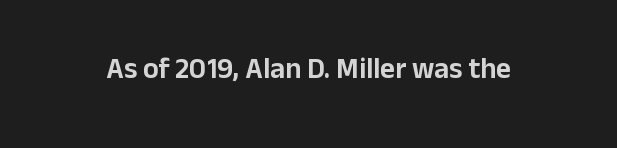
{"serif": "no", "italic": "no", "width": "normal", "stroke_contrast": "low", "x_height": "medium", "monospaced": "no", "underline": "no", "letter_spacing": "normal", "letter_spacing_em": 0.0, "glyph_px": 29}
